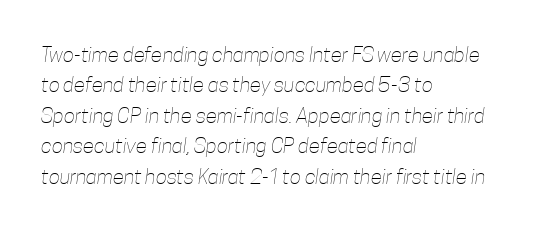
In terms of leading, this rendering sits right in the middle. The gaps between neighbouring characters are ordinary and unremarkable. Does the copy run flush right? No — it runs flush left. Anything drawn beneath the words? Only blank space. A light-to-regular cut is what we see here.
